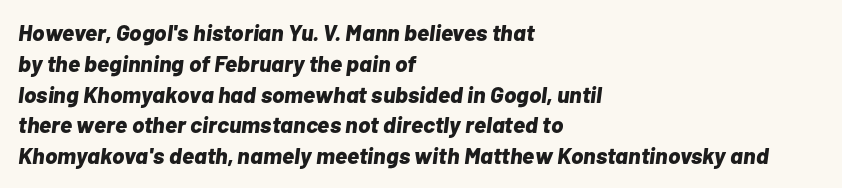
Rendered with sloped, italic letterforms. Spacing between characters is what you'd get straight out of the box. Letters rest on an invisible, unmarked baseline. Students, this is bold: see how much ink each stroke carries.
